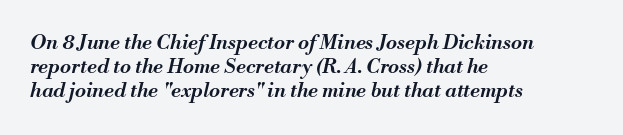
The image shows 20 px text type, italic (leaning right); set left-aligned, line spacing 1.21x, normal letter spacing, not underlined.
